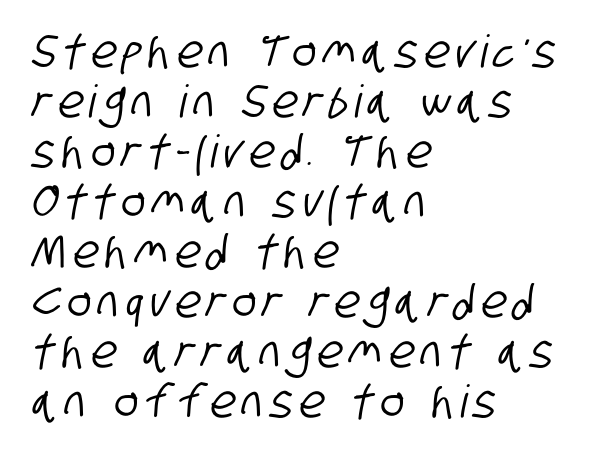
Looks like regular typesetting: each glyph gets only the width it needs. The words here are not underlined. If you drew a ruler down the left edge, every line would touch it. How would I describe the line gaps? Narrow and economical. The glyphs in this specimen are sans serif.
